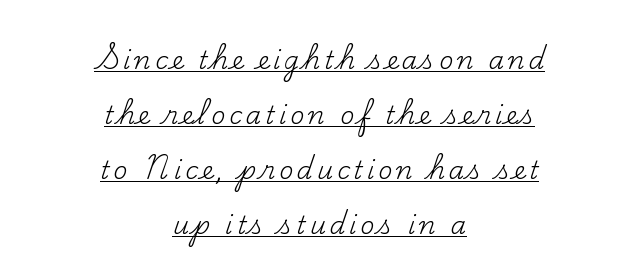
{"bold": "no", "underline": "yes", "align": "center", "line_spacing": "loose", "line_spacing_ratio": 2.2, "glyph_px": 25}
